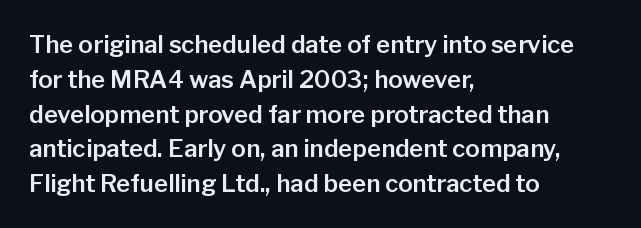
{"italic": "no", "underline": "no", "align": "left", "line_spacing": "normal", "line_spacing_ratio": 1.45, "letter_spacing": "normal", "letter_spacing_em": 0.0, "glyph_px": 24}
